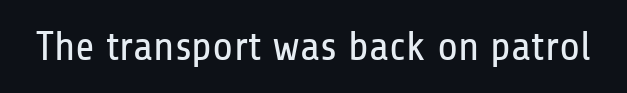
{"serif": "no", "italic": "no", "bold": "no", "weight": "regular", "width": "condensed", "stroke_contrast": "low", "x_height": "medium", "monospaced": "no", "underline": "no", "letter_spacing": "normal", "letter_spacing_em": 0.0, "glyph_px": 42}
